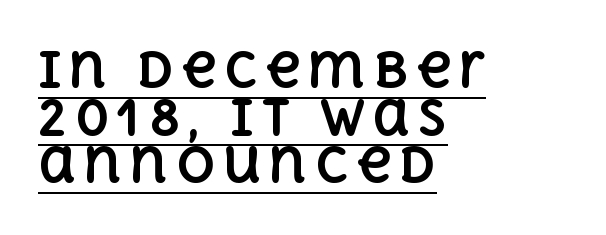
Q: Is the text bold? A: Yes.
Q: Is the text italic (slanted)? A: No, it is upright.
Q: Is the text underlined? A: Yes.
Q: How is the paragraph aligned? A: Left-aligned.
Q: Is the spacing between lines tight, normal or loose? A: Tight.
Q: Width (condensed, normal, or wide)? A: Normal.
Q: x-height? A: Large.
Q: Monospaced? A: No.
